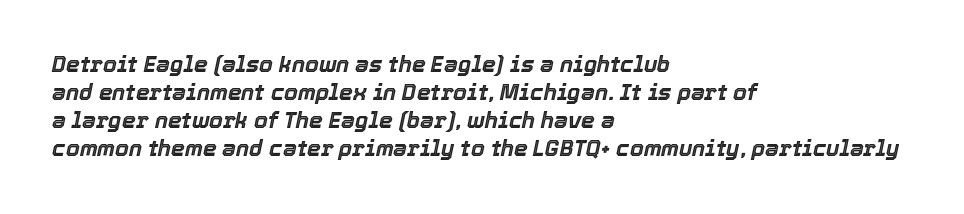
{"italic": "yes", "lean": "right", "slant_degrees": 12, "underline": "no", "align": "left", "line_spacing": "normal", "line_spacing_ratio": 1.28, "letter_spacing": "normal", "letter_spacing_em": 0.0, "glyph_px": 22}
